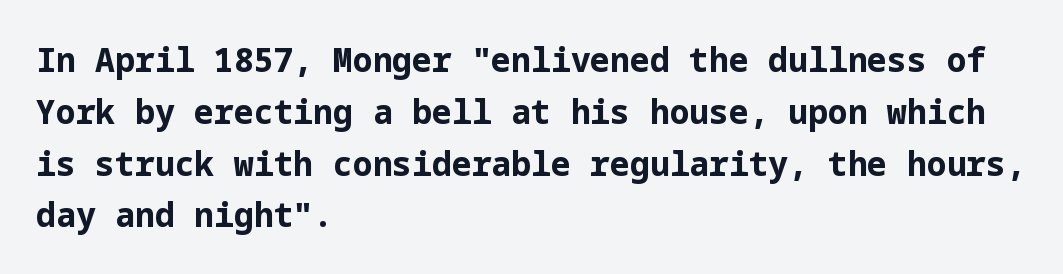
Does the weight exceed regular? Yes, all the way to bold. The letters stand straight up with perfectly vertical stems. This rendering uses left alignment, leaving the right contour irregular. This block has exactly the height ordinary leading produces. The text was rendered using a sans face with plain stroke endings.
